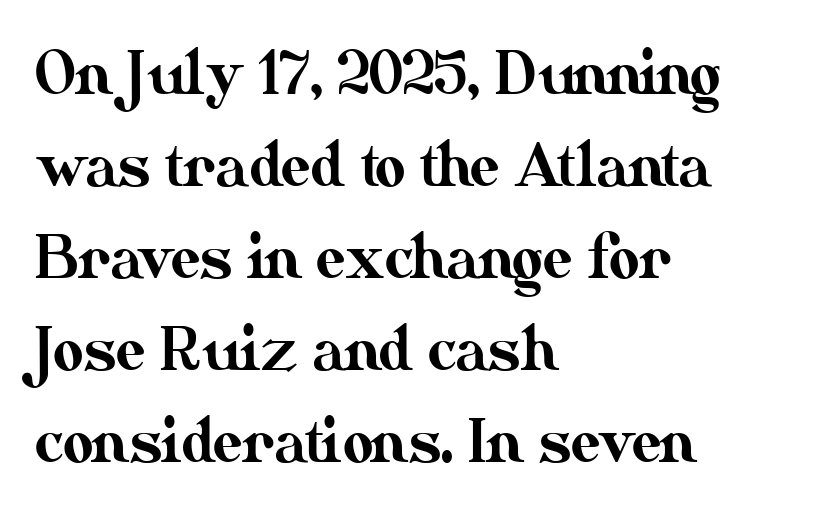
The image shows 59 px text type, upright; set left-aligned, normal line spacing (1.56x), normal letter spacing, not underlined; medium stroke contrast and a small x-height.
